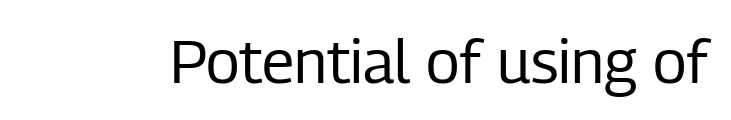
{"serif": "no", "italic": "no", "bold": "no", "weight": "regular", "width": "condensed", "stroke_contrast": "low", "x_height": "medium", "monospaced": "no", "underline": "no", "letter_spacing": "normal", "letter_spacing_em": 0.0, "glyph_px": 61}
